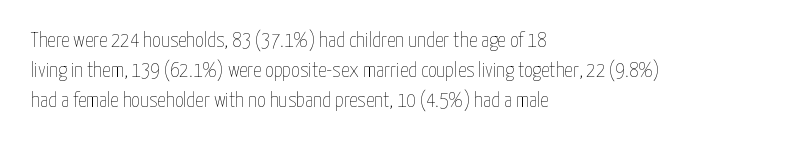
The image shows 21 px text type, upright; set left-aligned, normal line spacing (1.42x), normal letter spacing, not underlined.
